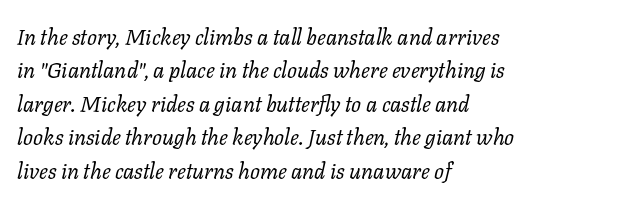
The image shows 22 px text type, italic (leaning right); set left-aligned, normal line spacing (1.52x), normal letter spacing, not underlined.
